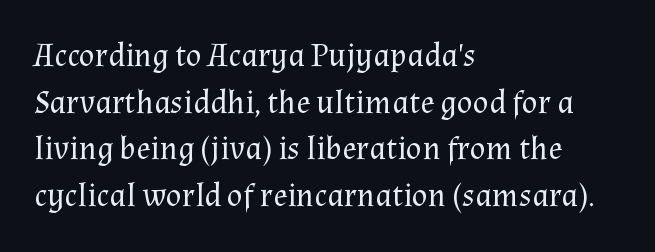
Teacher's note: observe the even left margin — that is flush-left alignment. This sample keeps an unexceptional amount of space between lines. Character widths vary here, with narrow letters taking less room than wide ones.
